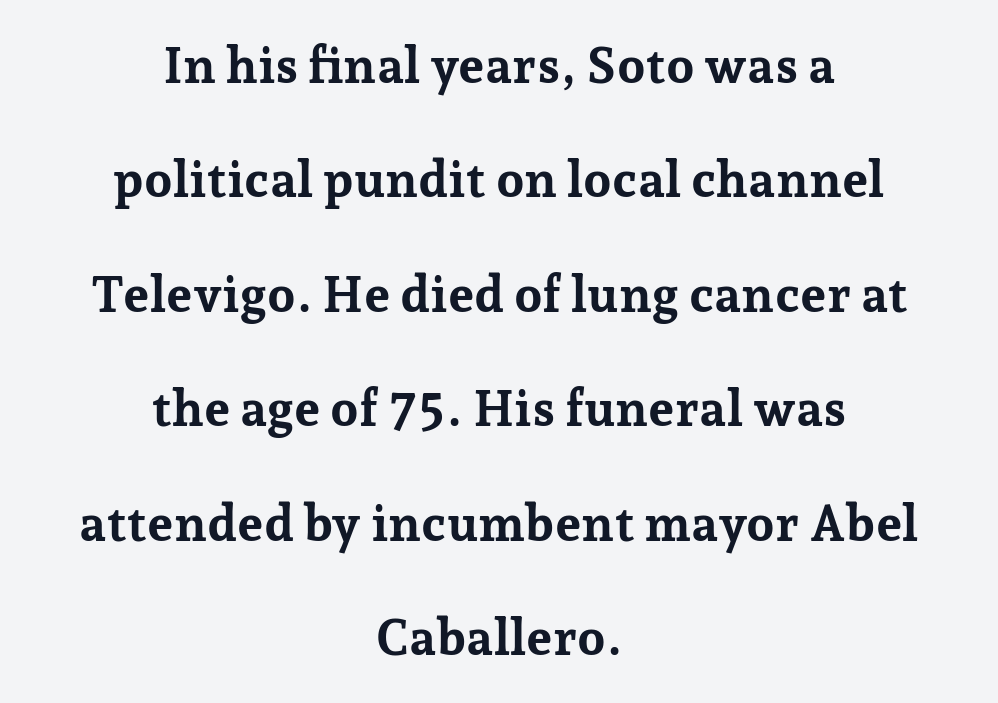
The image shows 50 px bold serif type, upright; set centered, loose line spacing (2.29x), normal letter spacing, not underlined; low stroke contrast and a medium x-height.
